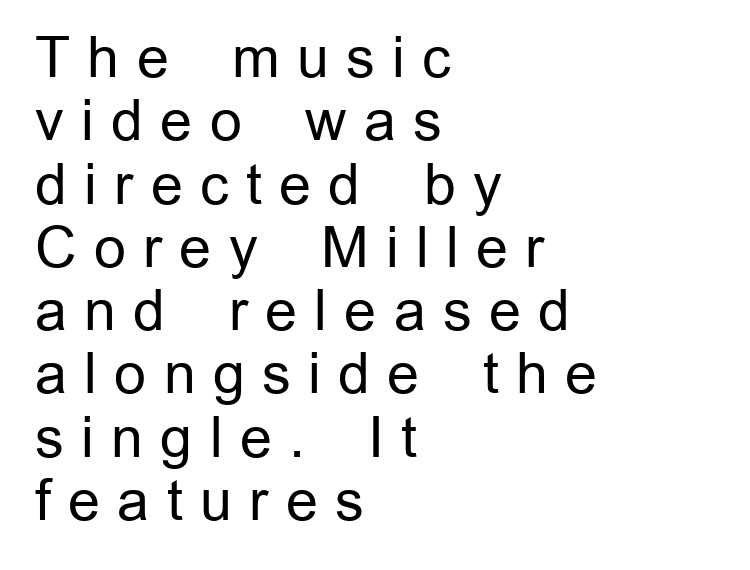
{"serif": "no", "italic": "no", "bold": "no", "weight": "regular", "width": "normal", "stroke_contrast": "low", "x_height": "medium", "monospaced": "no", "underline": "no", "align": "left", "line_spacing": "tight", "line_spacing_ratio": 1.13, "letter_spacing": "wide", "letter_spacing_em": 0.31, "glyph_px": 56}
